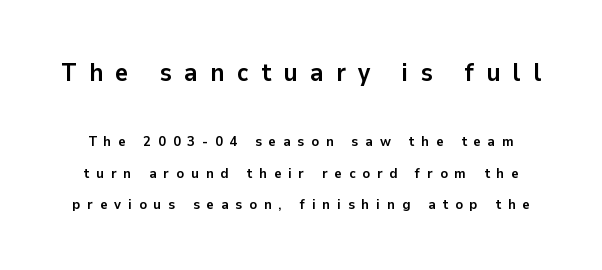
Q: Is the text bold? A: Yes.
Q: Is the text italic (slanted)? A: No, it is upright.
Q: Is the text underlined? A: No.
Q: Is the spacing between letters normal or unusually wide? A: Unusually wide.
Q: Is the spacing between lines tight, normal or loose? A: Loose.
Q: Which block of text is set in a larger size, the first (top) or the second (bottom)? A: The first (top) one.
